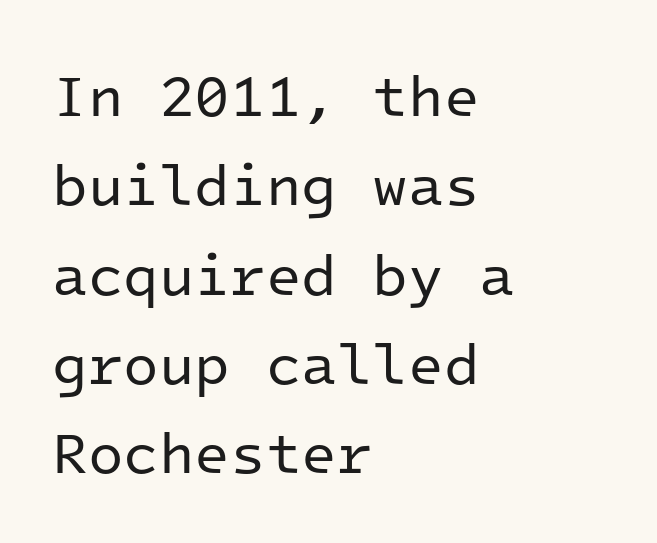
Q: Is the text bold? A: No.
Q: Is the text italic (slanted)? A: No, it is upright.
Q: Is the typeface a serif or a sans-serif typeface? A: Sans-serif.
Q: Is the text underlined? A: No.
Q: How is the paragraph aligned? A: Left-aligned.
Q: Is the spacing between letters normal or unusually wide? A: Normal.
Q: Is the spacing between lines tight, normal or loose? A: Normal.
Q: Width (condensed, normal, or wide)? A: Normal.
Q: Stroke contrast? A: Low.
Q: x-height? A: Medium.
Q: Monospaced? A: Yes.
